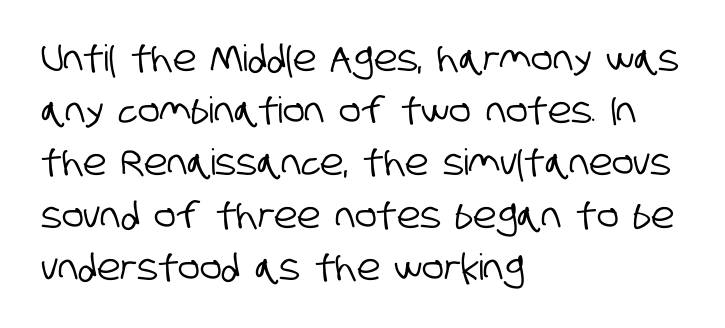
Observe the ordinary spacing: letters are neighbours, not strangers. Notice how the passage keeps a crisp vertical edge on the left only. Beneath every word, the page is bare. These lines are rendered in a variable-pitch font. The leading is moderate, giving the passage an even texture.
